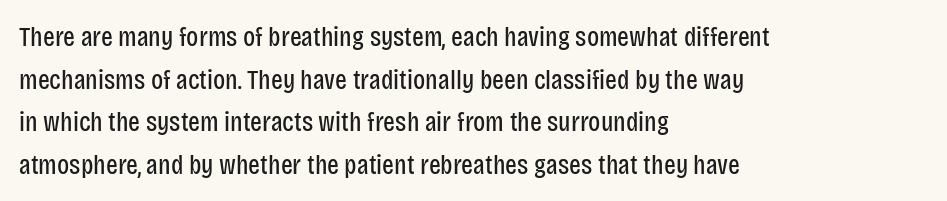
{"serif": "no", "italic": "no", "bold": "no", "weight": "regular", "width": "condensed", "stroke_contrast": "low", "x_height": "large", "monospaced": "no", "underline": "no", "align": "left", "line_spacing": "normal", "line_spacing_ratio": 1.52, "letter_spacing": "normal", "letter_spacing_em": 0.0, "glyph_px": 28}
